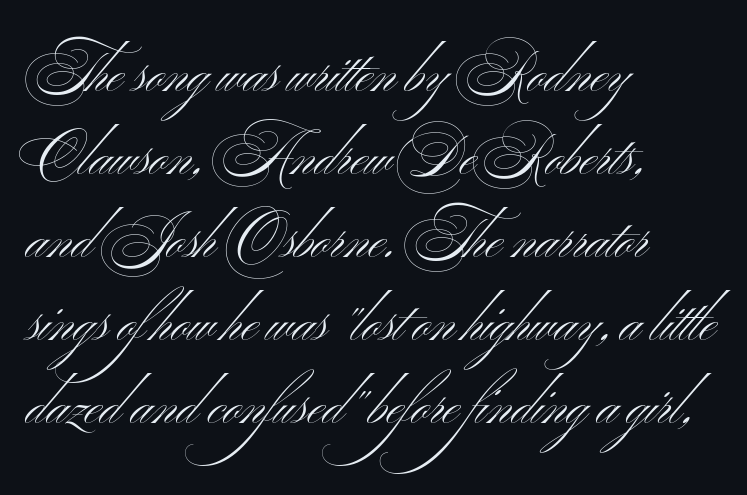
The image shows 55 px light, wide sans-serif type; set left-aligned, normal line spacing (1.51x), normal letter spacing, not underlined; medium stroke contrast and a small x-height.
